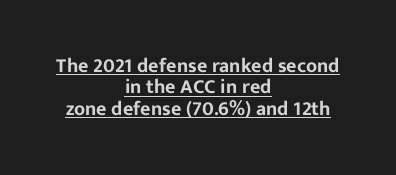
{"italic": "no", "underline": "yes", "align": "center", "line_spacing": "tight", "line_spacing_ratio": 1.07, "letter_spacing": "normal", "letter_spacing_em": 0.0, "glyph_px": 20}
